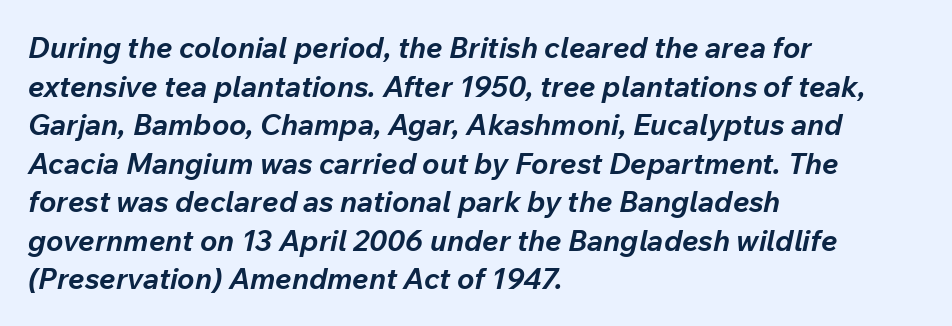
Tracking here is standard; glyphs follow each other at the usual distance. A typesetter would mark this as italic. The rendering uses natural spacing where letterforms have individual widths. The font is running at its bold setting. Glance below the letters and you will spot only blank space.
